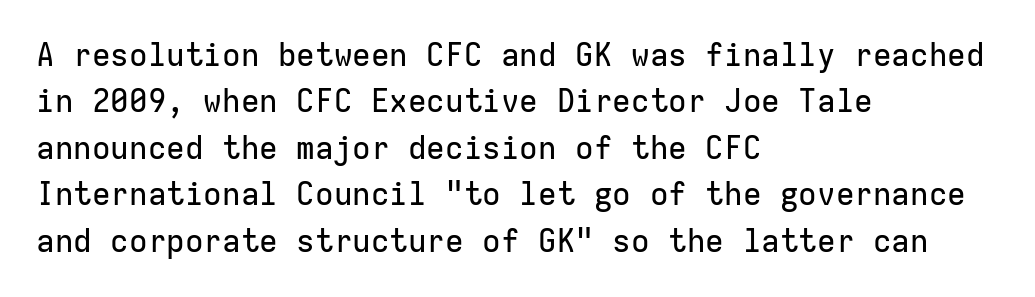
The image shows 31 px sans-serif type, upright, monospaced; set left-aligned, normal line spacing (1.5x), normal letter spacing, not underlined; low stroke contrast and a medium x-height.
